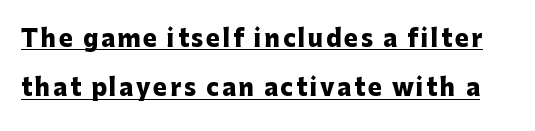
{"italic": "no", "bold": "yes", "underline": "yes", "line_spacing": "loose", "line_spacing_ratio": 2.15, "glyph_px": 23}
